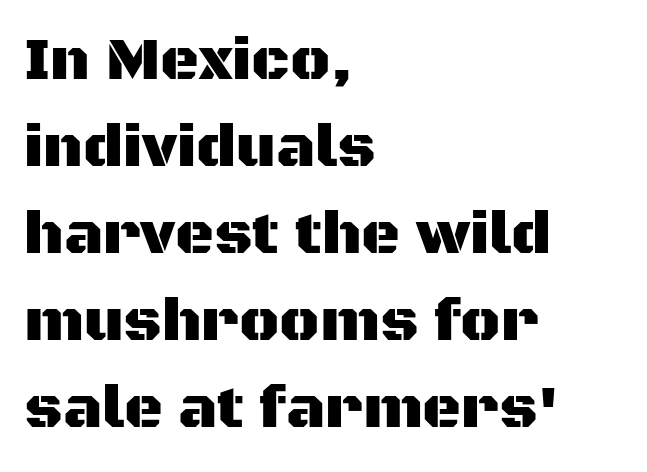
Glyph-to-glyph distance matches everyday printed text. Typeset ragged right — the left edge is the straight one. Varying glyph widths throughout — classic text-font behaviour. The glyphs in this specimen are sans serif. Descender tails drop into unmarked territory.
